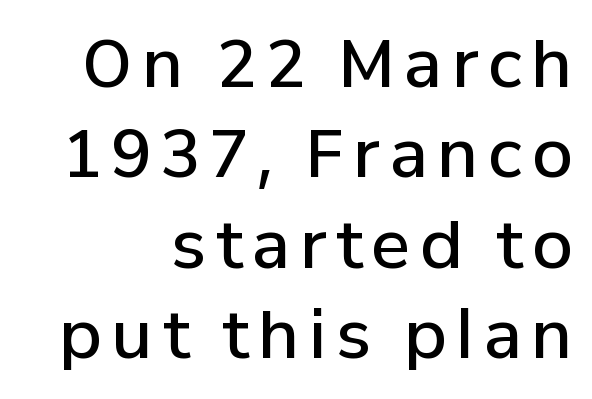
Q: Is the text bold? A: Semi-bold.
Q: Is the text italic (slanted)? A: No, it is upright.
Q: Is the typeface a serif or a sans-serif typeface? A: Sans-serif.
Q: Is the text underlined? A: No.
Q: How is the paragraph aligned? A: Right-aligned.
Q: Is the spacing between lines tight, normal or loose? A: Normal.
Q: Width (condensed, normal, or wide)? A: Normal.
Q: Stroke contrast? A: Low.
Q: x-height? A: Medium.
Q: Monospaced? A: No.
